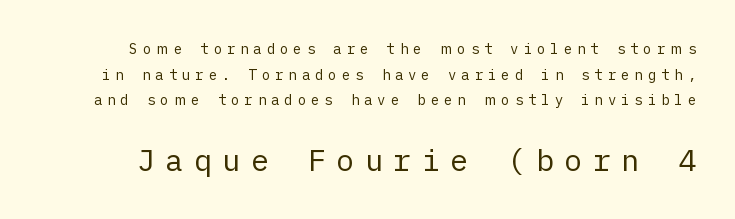
{"serif": "no", "italic": "no", "bold": "no", "weight": "regular", "width": "normal", "stroke_contrast": "low", "x_height": "medium", "underline": "no", "line_spacing_ratio": 1.83, "letter_spacing": "wide", "letter_spacing_em": 0.35, "larger_block": "second", "size_ratio": 2.14, "glyph_px": 30}
